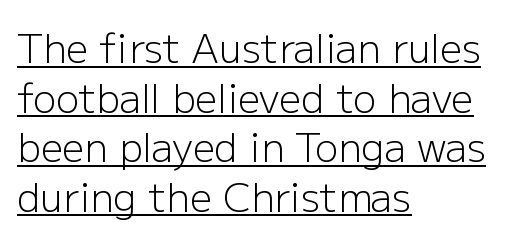
The image shows 39 px light sans-serif type, upright; set left-aligned, normal line spacing (1.27x), normal letter spacing, underlined; low stroke contrast and a medium x-height.
